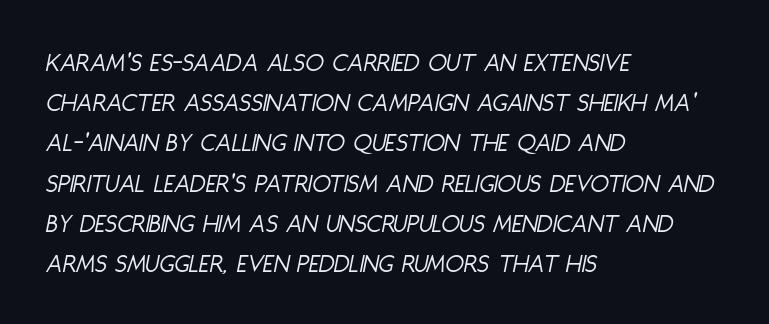
{"italic": "yes", "lean": "right", "slant_degrees": 11, "bold": "no", "underline": "no", "align": "left", "line_spacing": "normal", "line_spacing_ratio": 1.49, "letter_spacing": "normal", "letter_spacing_em": 0.0, "glyph_px": 27}
